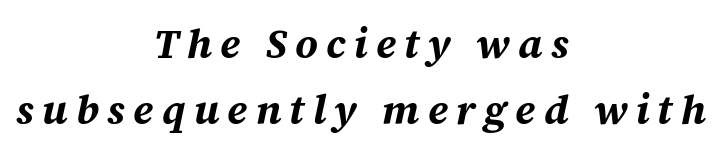
{"italic": "yes", "lean": "right", "slant_degrees": 12, "bold": "yes", "weight": "bold", "width": "normal", "stroke_contrast": "medium", "x_height": "medium", "monospaced": "no", "underline": "no", "align": "center", "line_spacing": "normal", "line_spacing_ratio": 1.62, "letter_spacing": "wide", "letter_spacing_em": 0.2, "glyph_px": 41}
